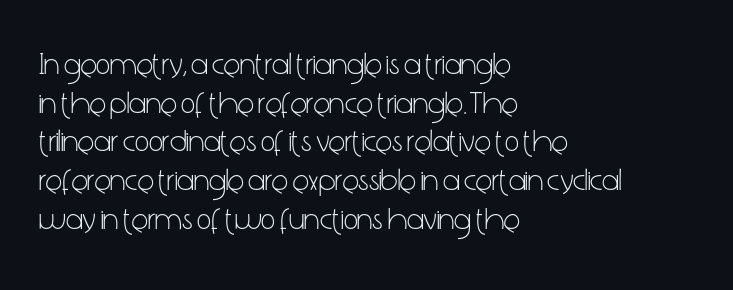
Q: Is the text bold? A: No.
Q: Is the text italic (slanted)? A: No, it is upright.
Q: Is the typeface a serif or a sans-serif typeface? A: Sans-serif.
Q: Is the text underlined? A: No.
Q: How is the paragraph aligned? A: Left-aligned.
Q: Is the spacing between letters normal or unusually wide? A: Normal.
Q: Is the spacing between lines tight, normal or loose? A: Normal.
Q: Width (condensed, normal, or wide)? A: Condensed.
Q: Stroke contrast? A: Low.
Q: x-height? A: Medium.
Q: Monospaced? A: No.
